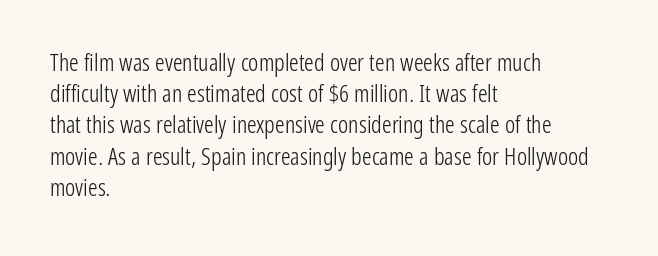
The ragged edge is on the right, which tells us the setting is flush left. The passage shown is not underscored anywhere. These lines were composed using upright roman letters. This sample uses plain, unmodified letter spacing. Reading down the column, the eye jumps a familiar distance to each next line.
